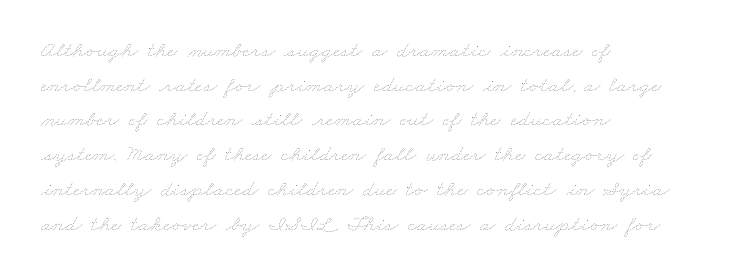
Q: Is the text bold? A: No.
Q: Is the text underlined? A: No.
Q: How is the paragraph aligned? A: Left-aligned.
Q: Is the spacing between letters normal or unusually wide? A: Normal.
Q: Is the spacing between lines tight, normal or loose? A: Normal.
